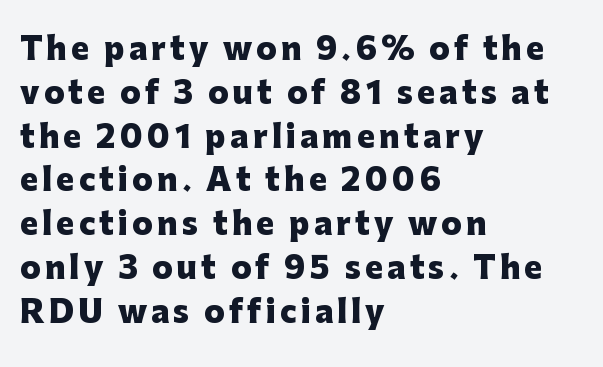
Q: Is the text bold? A: Yes.
Q: Is the text italic (slanted)? A: No, it is upright.
Q: Is the typeface a serif or a sans-serif typeface? A: Sans-serif.
Q: Is the text underlined? A: No.
Q: How is the paragraph aligned? A: Left-aligned.
Q: Is the spacing between lines tight, normal or loose? A: Normal.
Q: Width (condensed, normal, or wide)? A: Normal.
Q: Stroke contrast? A: Low.
Q: x-height? A: Medium.
Q: Monospaced? A: No.
